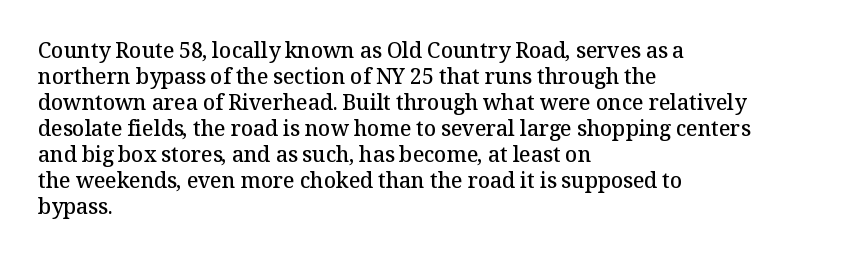
{"italic": "no", "bold": "semi", "underline": "no", "align": "left", "line_spacing_ratio": 1.24, "letter_spacing": "normal", "letter_spacing_em": 0.0, "glyph_px": 21}
